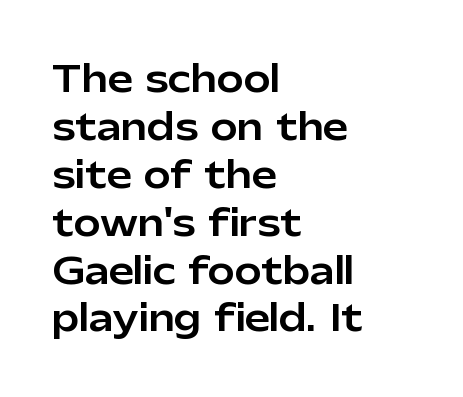
{"serif": "no", "italic": "no", "width": "normal", "stroke_contrast": "low", "x_height": "medium", "monospaced": "no", "underline": "no", "align": "left", "line_spacing": "normal", "line_spacing_ratio": 1.33, "letter_spacing": "normal", "letter_spacing_em": 0.0, "glyph_px": 36}
